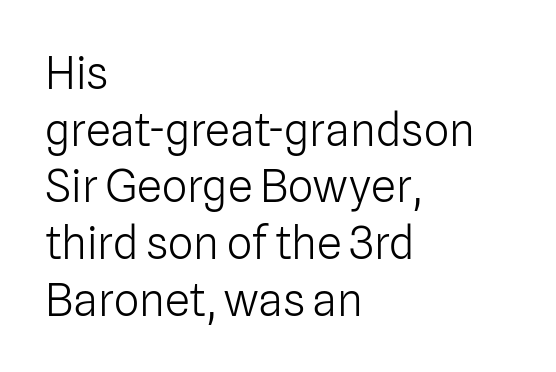
Vertically, the passage feels balanced, rows spaced as you'd expect. Font category for this specimen: sans-serif. In terms of posture, this sample is upright. Nothing heavy about these letters — not bold at all. Here the designer chose a conventional face with non-uniform glyph widths.
